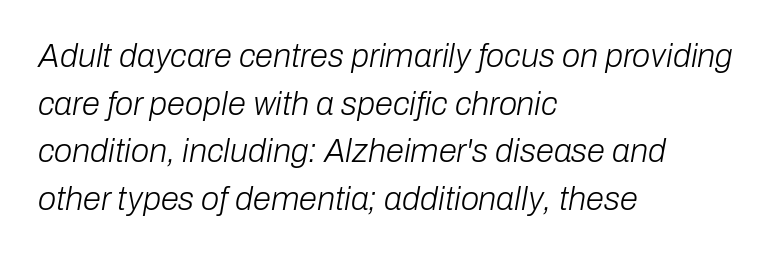
The image shows 33 px light type, italic (leaning right); set left-aligned, normal line spacing (1.44x), normal letter spacing, not underlined; low stroke contrast and a medium x-height.
